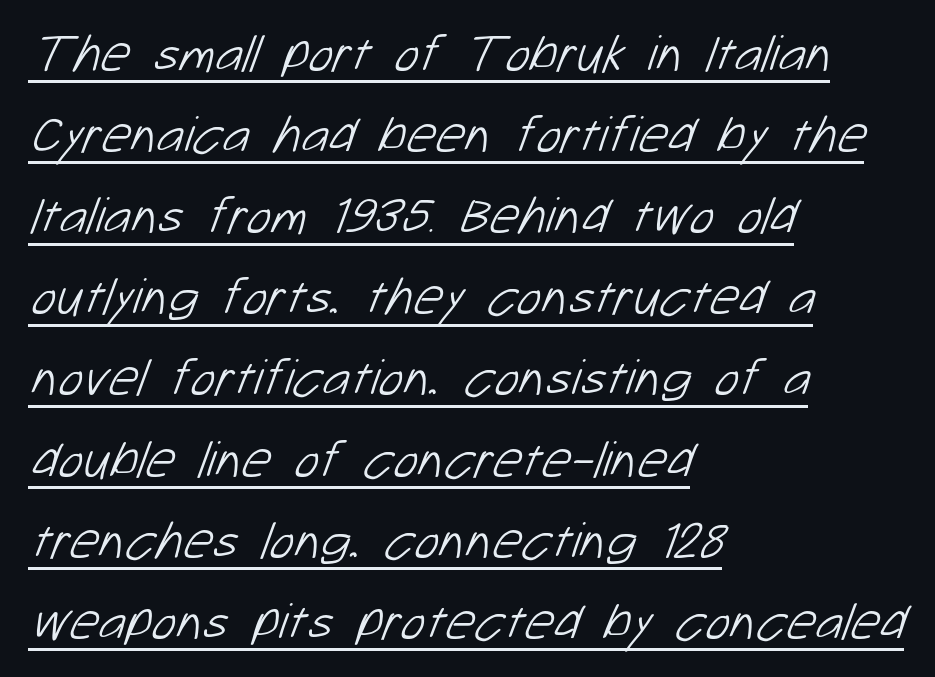
Q: Is the text bold? A: No.
Q: Is the typeface a serif or a sans-serif typeface? A: Sans-serif.
Q: Is the text underlined? A: Yes.
Q: How is the paragraph aligned? A: Left-aligned.
Q: Is the spacing between letters normal or unusually wide? A: Normal.
Q: Is the spacing between lines tight, normal or loose? A: Normal.
Q: Width (condensed, normal, or wide)? A: Normal.
Q: Stroke contrast? A: Low.
Q: x-height? A: Medium.
Q: Monospaced? A: No.
